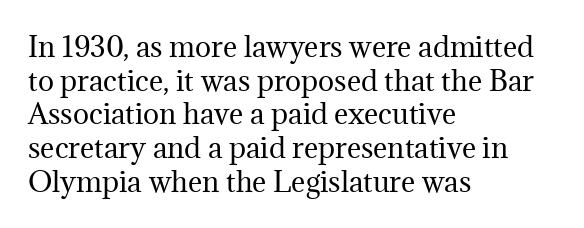
The image shows 27 px text type, upright; set left-aligned, normal line spacing (1.25x), normal letter spacing, not underlined.
